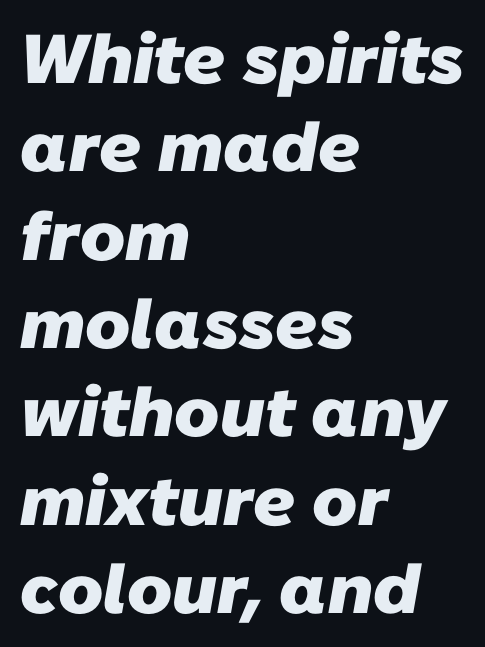
Q: Is the text bold? A: Yes.
Q: Is the typeface a serif or a sans-serif typeface? A: Sans-serif.
Q: Is the text underlined? A: No.
Q: How is the paragraph aligned? A: Left-aligned.
Q: Is the spacing between letters normal or unusually wide? A: Normal.
Q: Is the spacing between lines tight, normal or loose? A: Normal.
Q: Width (condensed, normal, or wide)? A: Normal.
Q: Stroke contrast? A: Low.
Q: x-height? A: Medium.
Q: Monospaced? A: No.
